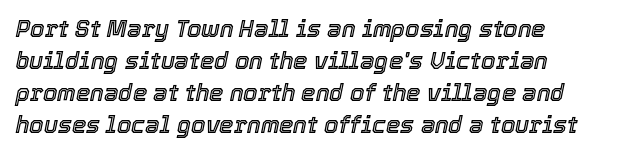
The lines sit at an ordinary, default distance from one another. It's the slanting kind of type. The face used here is rendered with its standard letterfit. Each line starts at the same left margin while the right side varies.
